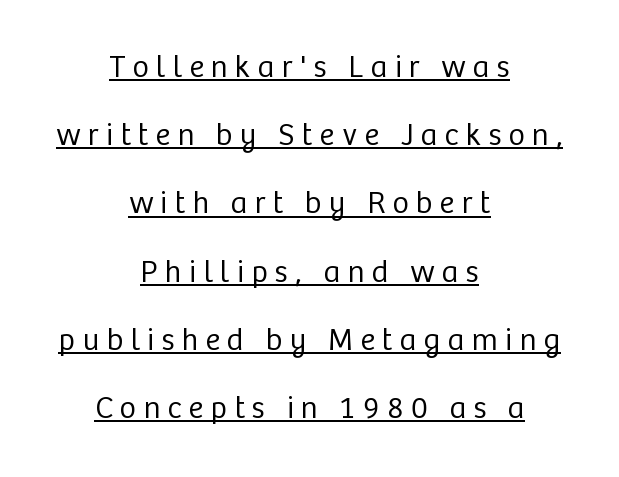
The image shows 31 px regular-weight sans-serif type, upright; set centered, loose line spacing (2.2x), unusually wide letter spacing (+0.24 em), underlined; low stroke contrast and a medium x-height.
